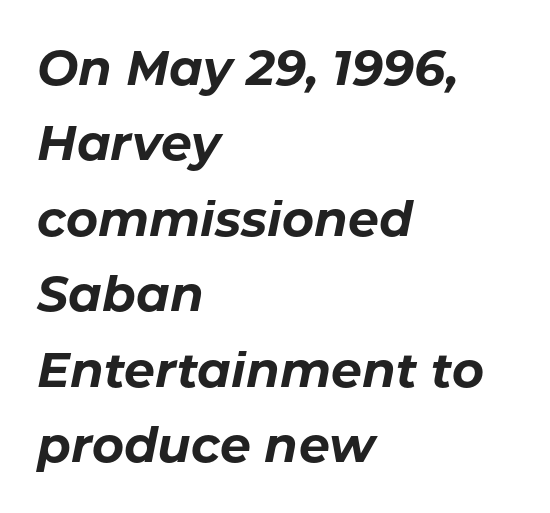
{"italic": "yes", "lean": "right", "slant_degrees": 11, "bold": "yes", "weight": "bold", "width": "normal", "stroke_contrast": "low", "x_height": "medium", "monospaced": "no", "underline": "no", "align": "left", "line_spacing": "normal", "line_spacing_ratio": 1.54, "letter_spacing": "normal", "letter_spacing_em": 0.0, "glyph_px": 49}
